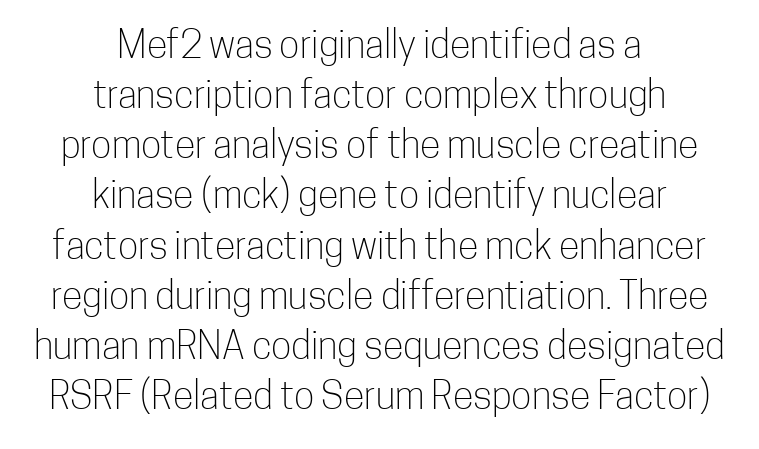
Typeset on center — no edge is straight. The axis of the letterforms is exactly vertical. These lines are composed in type without serifs. This rendering leaves character spacing at its baseline value. Weight: not bold — regular or lighter. Descender tails drop into unmarked territory.
